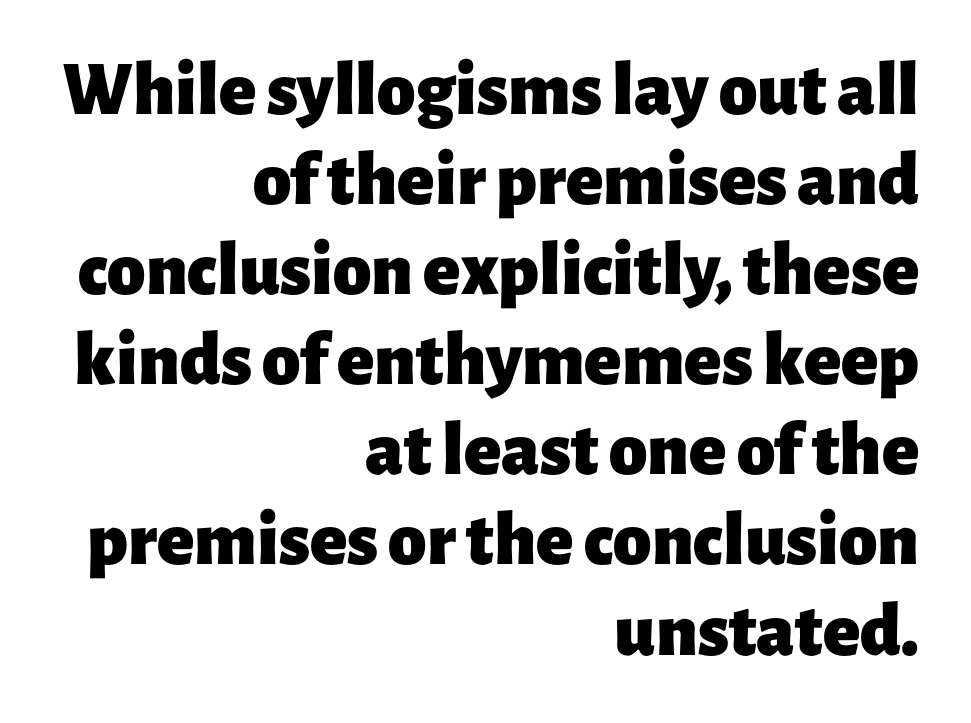
Each letter keeps its own natural width here, so spacing adapts to shape. Each row of text sits above clean, open space. The letters stand straight up with perfectly vertical stems. Right-aligned paragraph, ragged on the left.
